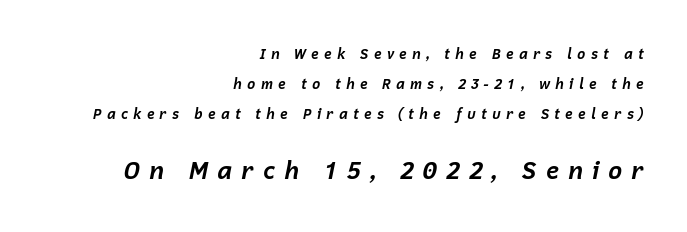
{"italic": "yes", "lean": "right", "slant_degrees": 12, "bold": "yes", "underline": "no", "align": "right", "line_spacing": "loose", "line_spacing_ratio": 2.14, "letter_spacing": "wide", "letter_spacing_em": 0.36, "larger_block": "second", "size_ratio": 1.71, "glyph_px": 24}
